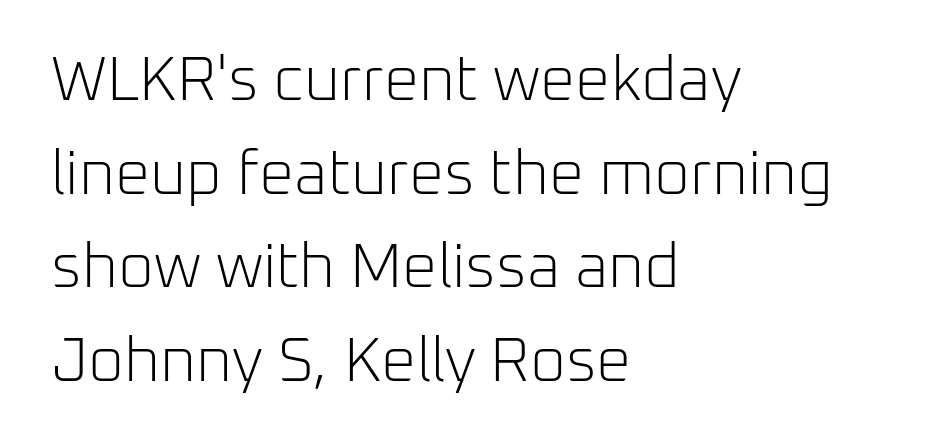
Q: Is the text bold? A: No.
Q: Is the text italic (slanted)? A: No, it is upright.
Q: Is the typeface a serif or a sans-serif typeface? A: Sans-serif.
Q: Is the text underlined? A: No.
Q: How is the paragraph aligned? A: Left-aligned.
Q: Is the spacing between letters normal or unusually wide? A: Normal.
Q: Is the spacing between lines tight, normal or loose? A: Normal.
Q: Width (condensed, normal, or wide)? A: Normal.
Q: Stroke contrast? A: Low.
Q: x-height? A: Medium.
Q: Monospaced? A: No.
